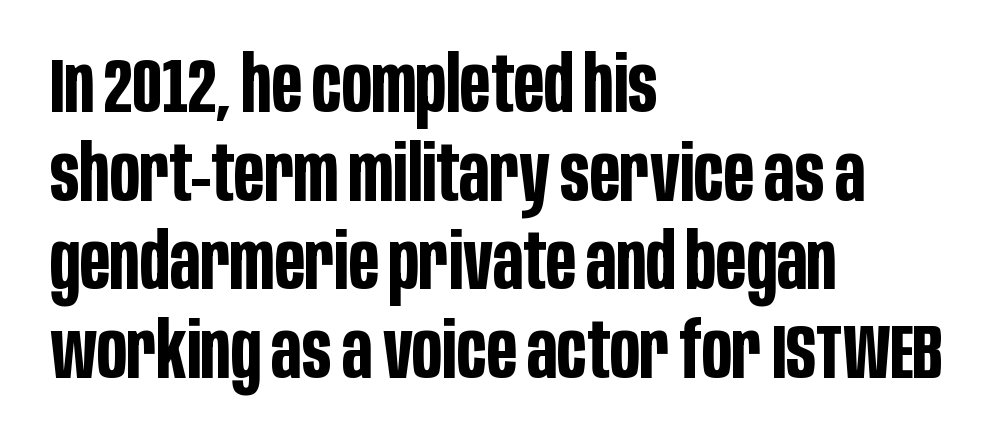
{"serif": "no", "italic": "no", "bold": "yes", "weight": "bold", "width": "condensed", "stroke_contrast": "low", "x_height": "large", "monospaced": "no", "underline": "no", "align": "left", "line_spacing": "tight", "line_spacing_ratio": 1.15, "letter_spacing": "normal", "letter_spacing_em": 0.0, "glyph_px": 77}
